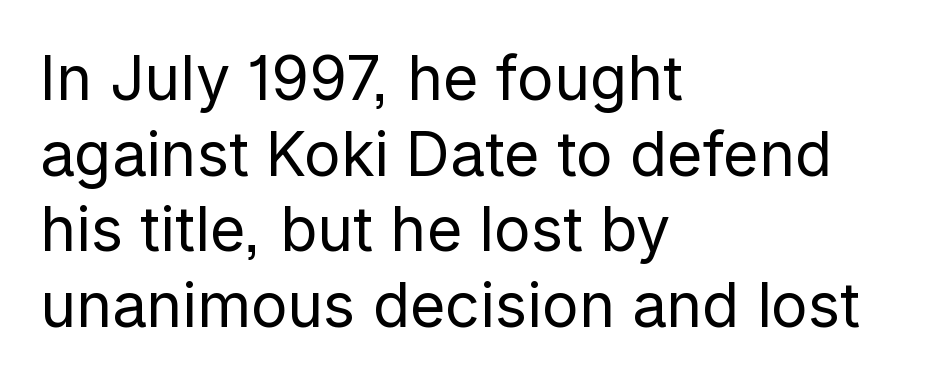
{"serif": "no", "italic": "no", "bold": "no", "weight": "regular", "width": "normal", "stroke_contrast": "low", "x_height": "medium", "monospaced": "no", "underline": "no", "align": "left", "line_spacing_ratio": 1.24, "letter_spacing": "normal", "letter_spacing_em": 0.0, "glyph_px": 61}
